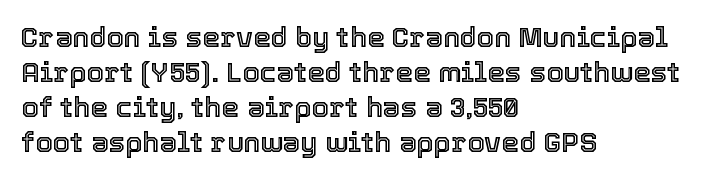
{"italic": "no", "width": "normal", "x_height": "medium", "monospaced": "no", "underline": "no", "align": "left", "line_spacing": "normal", "line_spacing_ratio": 1.25, "letter_spacing": "normal", "letter_spacing_em": 0.0, "glyph_px": 28}
